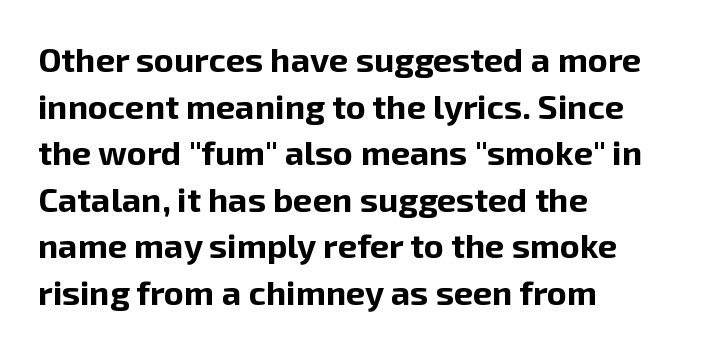
The typeface chosen for these lines omits serifs. The designer left line spacing at the default. The strokes are fattened all the way to bold. Think of a printed novel: that variable character pitch is what you see here. The ragged edge is on the right, which tells us the setting is flush left.
